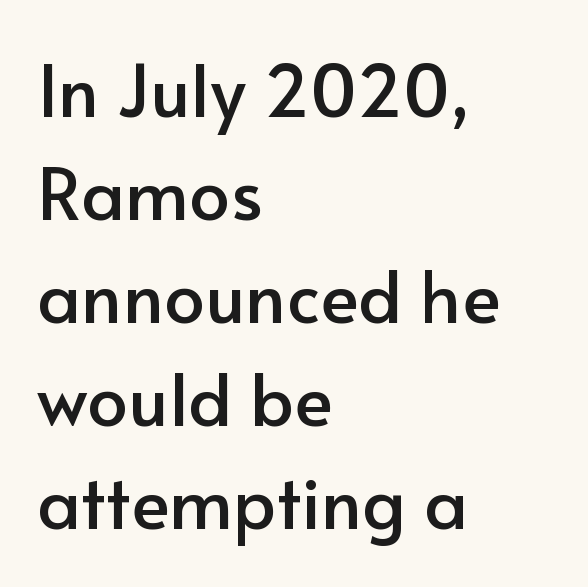
The image shows 72 px sans-serif type, upright; set left-aligned, normal line spacing (1.43x), normal letter spacing, not underlined; low stroke contrast and a small x-height.
